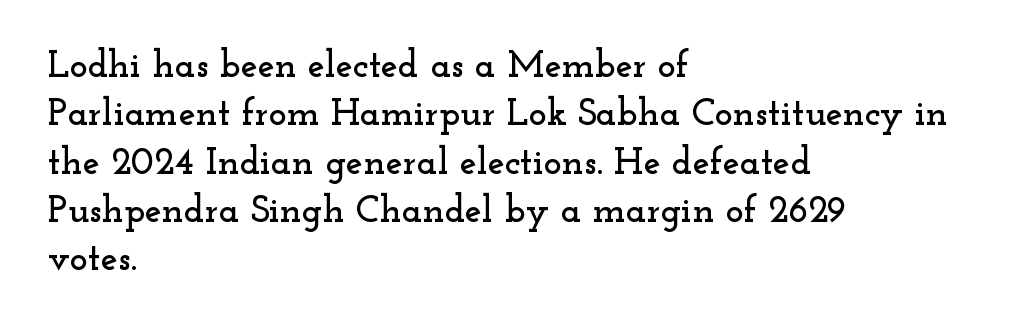
{"serif": "yes", "italic": "no", "width": "wide", "stroke_contrast": "low", "x_height": "small", "monospaced": "no", "underline": "no", "align": "left", "line_spacing": "normal", "line_spacing_ratio": 1.27, "letter_spacing": "normal", "letter_spacing_em": 0.0, "glyph_px": 38}
